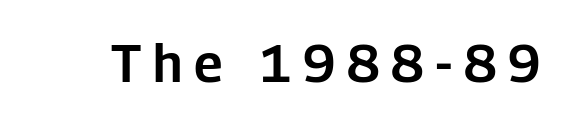
Spacing between characters has been opened up far beyond the box default. Clear beneath every line of the passage. Do the characters align in a grid? No, the font is proportional. The rendering shows plain stroke endings on the letterforms — a sans-serif design. Posture: vertical.
